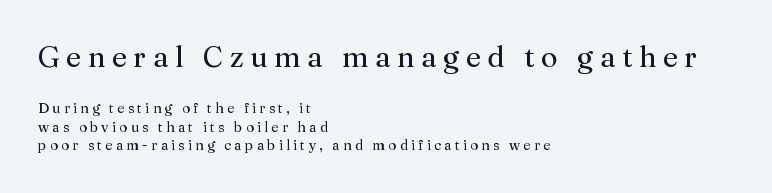
The image shows 29 px regular-weight serif type, upright; set left-aligned, normal line spacing (1.32x), unusually wide letter spacing (+0.23 em), not underlined; the first (top) block is 2.07x larger; medium stroke contrast and a medium x-height.
